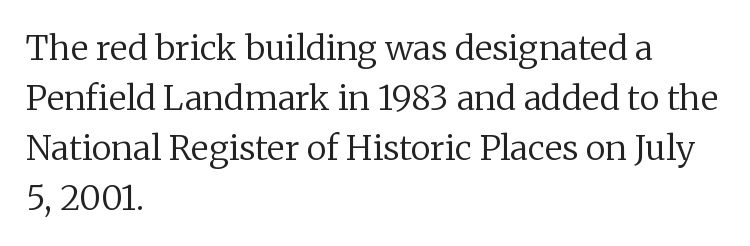
The image shows 34 px regular-weight serif type, upright; set left-aligned, normal line spacing (1.47x), normal letter spacing, not underlined; low stroke contrast and a medium x-height.
